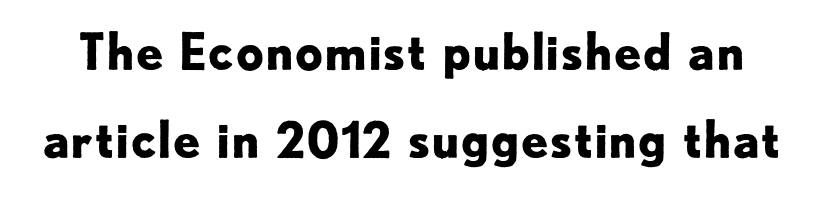
The image shows 50 px bold sans-serif type, upright; set line spacing 1.77x, normal letter spacing, not underlined; low stroke contrast and a small x-height.
